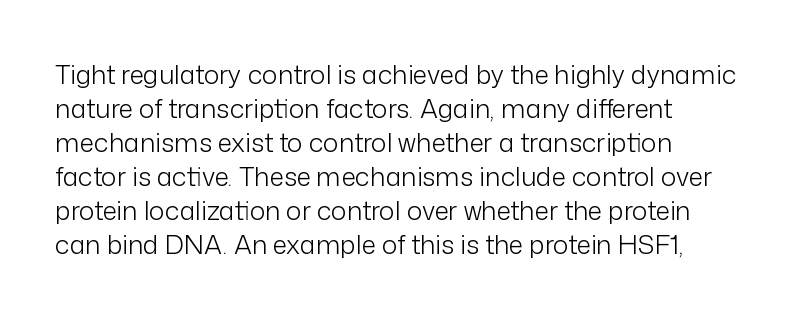
Q: Is the text bold? A: No.
Q: Is the text italic (slanted)? A: No, it is upright.
Q: Is the text underlined? A: No.
Q: Is the spacing between letters normal or unusually wide? A: Normal.
Q: Is the spacing between lines tight, normal or loose? A: Normal.
